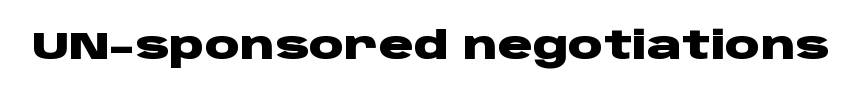
The font family rendered here belongs to the sans-serif group. Every character sits straight up, as roman type does. Beneath every word, the page is bare. You could not count columns in this text — the font is proportionally spaced. Default kerning and tracking; the words read as compact shapes. Summary of weight: heavy, a full bold.
